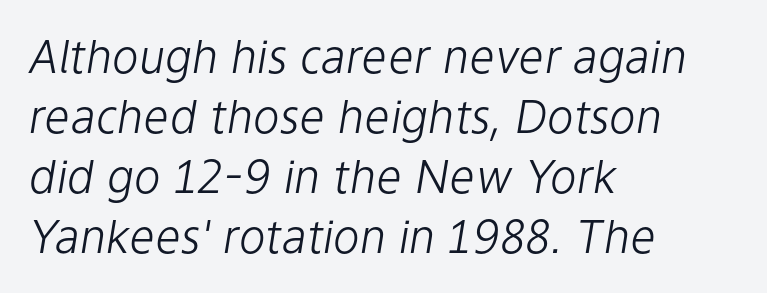
The image shows 45 px light type, italic (leaning right); set left-aligned, normal line spacing (1.33x), normal letter spacing, not underlined; low stroke contrast and a medium x-height.
